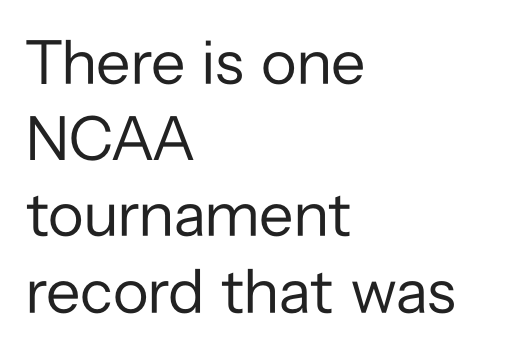
{"serif": "no", "italic": "no", "bold": "no", "weight": "regular", "width": "normal", "stroke_contrast": "low", "x_height": "medium", "monospaced": "no", "underline": "no", "align": "left", "line_spacing_ratio": 1.21, "letter_spacing": "normal", "letter_spacing_em": 0.0, "glyph_px": 63}
